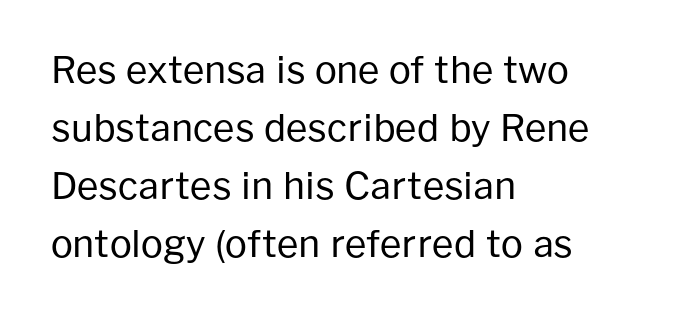
Default kerning and tracking; the words read as compact shapes. The passage shown is not bold in any degree. Is this a fixed-width face? No — the glyphs have proportional, varying widths. The baseline area is clear. A roman cut, with each character standing at attention. The space between consecutive lines is moderate.
